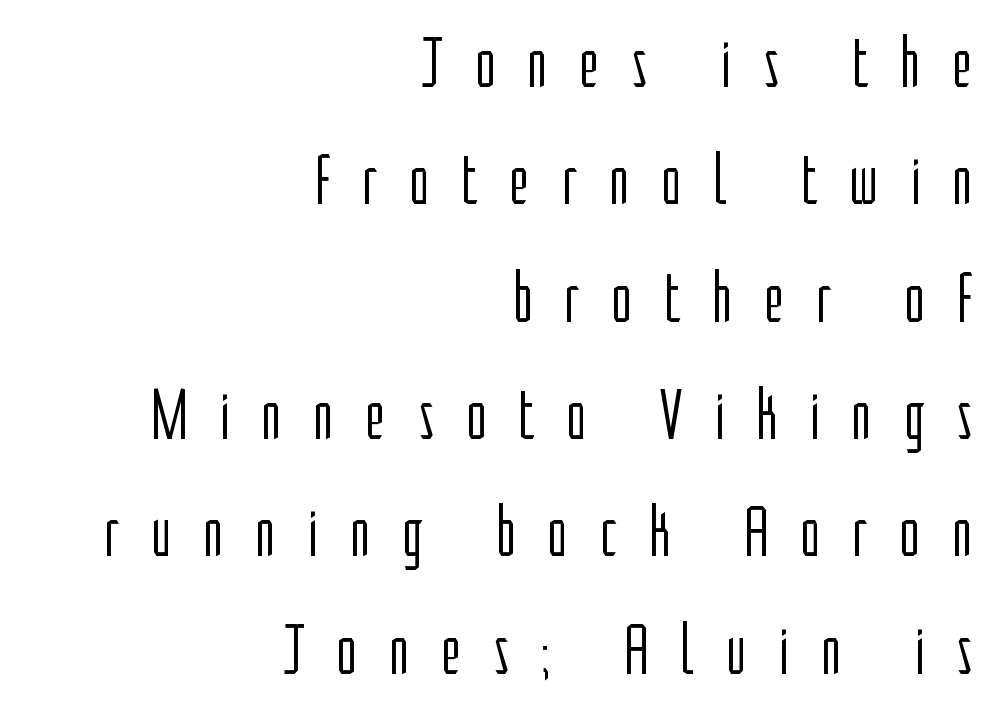
Q: Is the text bold? A: No.
Q: Is the text italic (slanted)? A: No, it is upright.
Q: Is the typeface a serif or a sans-serif typeface? A: Sans-serif.
Q: Is the text underlined? A: No.
Q: How is the paragraph aligned? A: Right-aligned.
Q: Is the spacing between letters normal or unusually wide? A: Unusually wide.
Q: Is the spacing between lines tight, normal or loose? A: Normal.
Q: Width (condensed, normal, or wide)? A: Condensed.
Q: Stroke contrast? A: Low.
Q: x-height? A: Medium.
Q: Monospaced? A: No.
